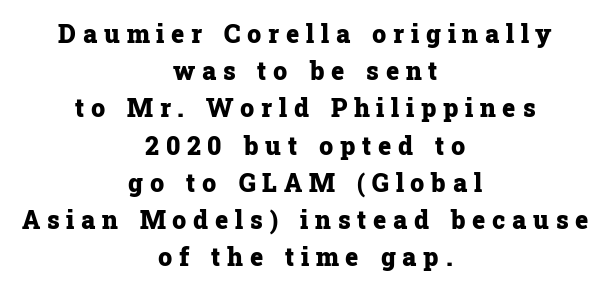
The typesetting leans heavy: a genuine bold. Loose tracking; the words dissolve into strings of separated letters. Leading matches the norm, producing a regular column. Horizontally, the lines are justified to the midpoint only.
